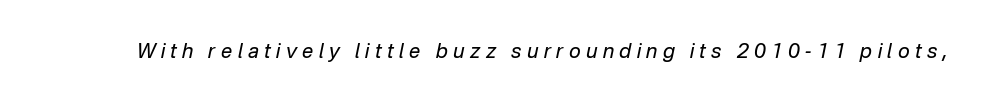
Check under the words: just untouched page. The line texture is sparse and dotted thanks to wide tracking. Bold? No — there's no thickening of the strokes. Does the lettering tilt? It does — this is italic.
